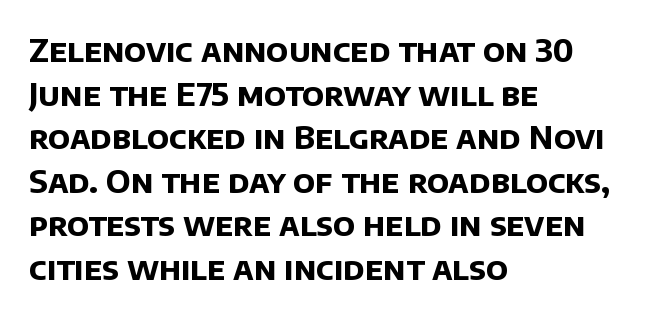
Whoever set this chose a conventional vertical rhythm. Rule under the text: the space is simply empty. Do the characters align in a grid? No, the font is proportional. Caption: standard tracking, unaltered. Horizontal alignment here is leftward, the default for most running prose. The face used here is a sans, in the tradition of grotesques and geometrics.
